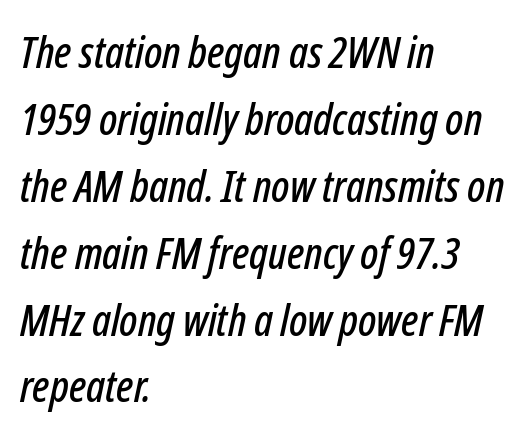
{"italic": "yes", "lean": "right", "slant_degrees": 12, "width": "condensed", "stroke_contrast": "low", "x_height": "medium", "monospaced": "no", "underline": "no", "align": "left", "line_spacing": "normal", "line_spacing_ratio": 1.52, "letter_spacing": "normal", "letter_spacing_em": 0.0, "glyph_px": 44}
